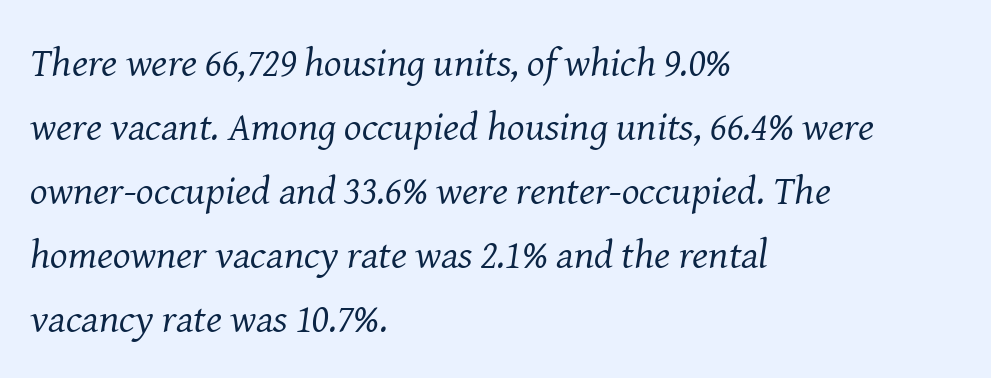
Style check: oblique. A typesetter would call this proportional, since set widths differ per character. Successive baselines arrive at the customary interval. The setting favours the left margin, as ordinary paragraphs usually do. Regarding serifs, this sample has them. Decoration check: the copy has no underline.
